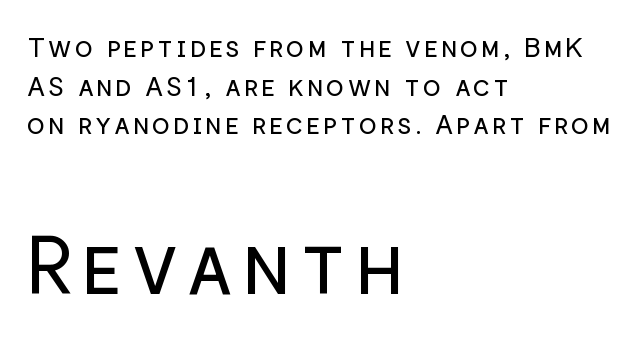
{"serif": "no", "italic": "no", "bold": "no", "weight": "regular", "width": "normal", "stroke_contrast": "low", "x_height": "medium", "monospaced": "no", "underline": "no", "align": "left", "line_spacing": "normal", "line_spacing_ratio": 1.43, "larger_block": "second", "size_ratio": 2.96, "glyph_px": 80}
